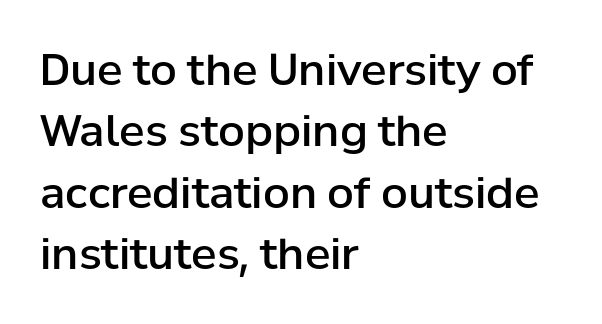
Q: Is the text bold? A: Semi-bold.
Q: Is the text italic (slanted)? A: No, it is upright.
Q: Is the typeface a serif or a sans-serif typeface? A: Sans-serif.
Q: Is the text underlined? A: No.
Q: How is the paragraph aligned? A: Left-aligned.
Q: Is the spacing between letters normal or unusually wide? A: Normal.
Q: Is the spacing between lines tight, normal or loose? A: Normal.
Q: Width (condensed, normal, or wide)? A: Normal.
Q: Stroke contrast? A: Low.
Q: x-height? A: Medium.
Q: Monospaced? A: No.
